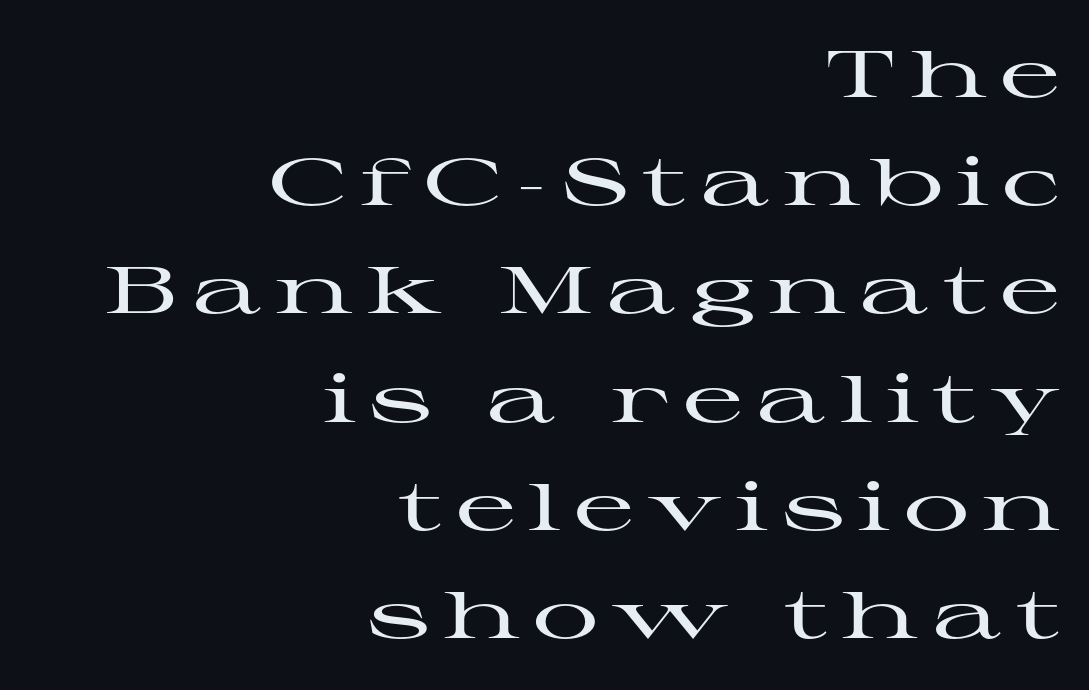
Spacing verdict: proportional, widths tailored to each character. Underline: absent. Upright lettering throughout. Compared with typical body copy, the letter spacing here is much looser. The ragged edge is on the left, which tells us the setting is flush right. Regarding serifs, this sample has them.
